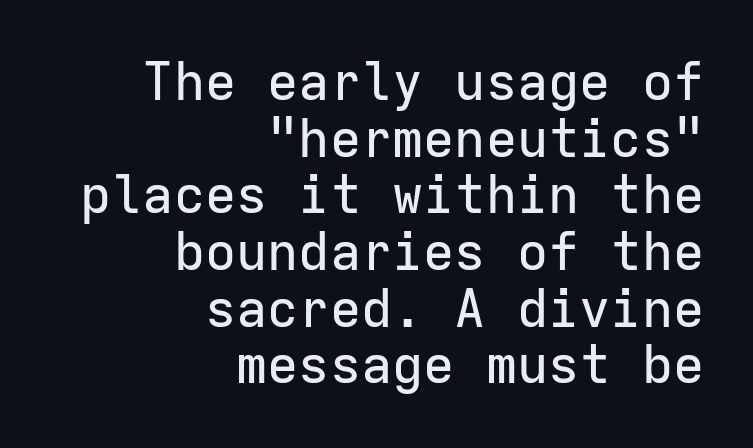
The image shows 52 px sans-serif type, upright, monospaced; set right-aligned, tight line spacing (1.09x), normal letter spacing, not underlined; low stroke contrast and a medium x-height.
